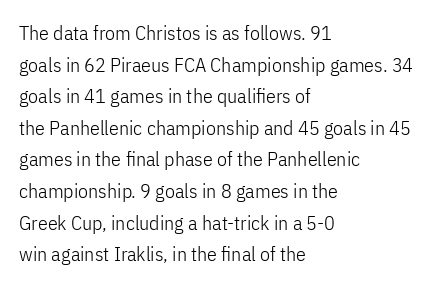
{"italic": "no", "bold": "no", "underline": "no", "align": "left", "line_spacing": "normal", "line_spacing_ratio": 1.58, "letter_spacing": "normal", "letter_spacing_em": 0.0, "glyph_px": 20}
